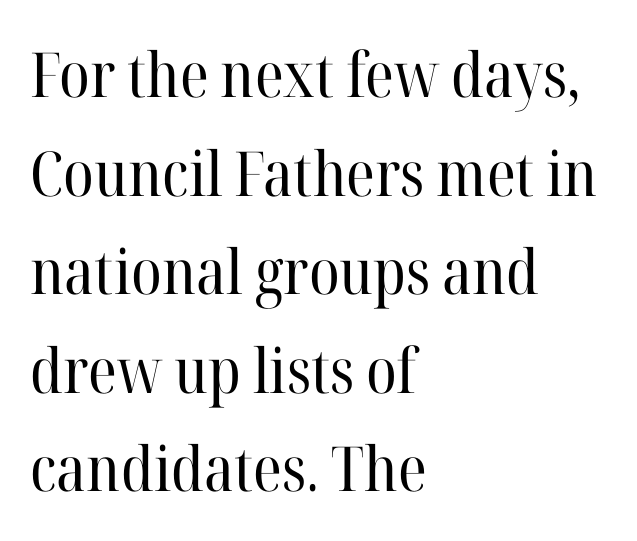
Q: Is the text bold? A: No.
Q: Is the text italic (slanted)? A: No, it is upright.
Q: Is the typeface a serif or a sans-serif typeface? A: Serif.
Q: Is the text underlined? A: No.
Q: How is the paragraph aligned? A: Left-aligned.
Q: Is the spacing between letters normal or unusually wide? A: Normal.
Q: Is the spacing between lines tight, normal or loose? A: Normal.
Q: Width (condensed, normal, or wide)? A: Normal.
Q: Stroke contrast? A: High.
Q: x-height? A: Medium.
Q: Monospaced? A: No.
